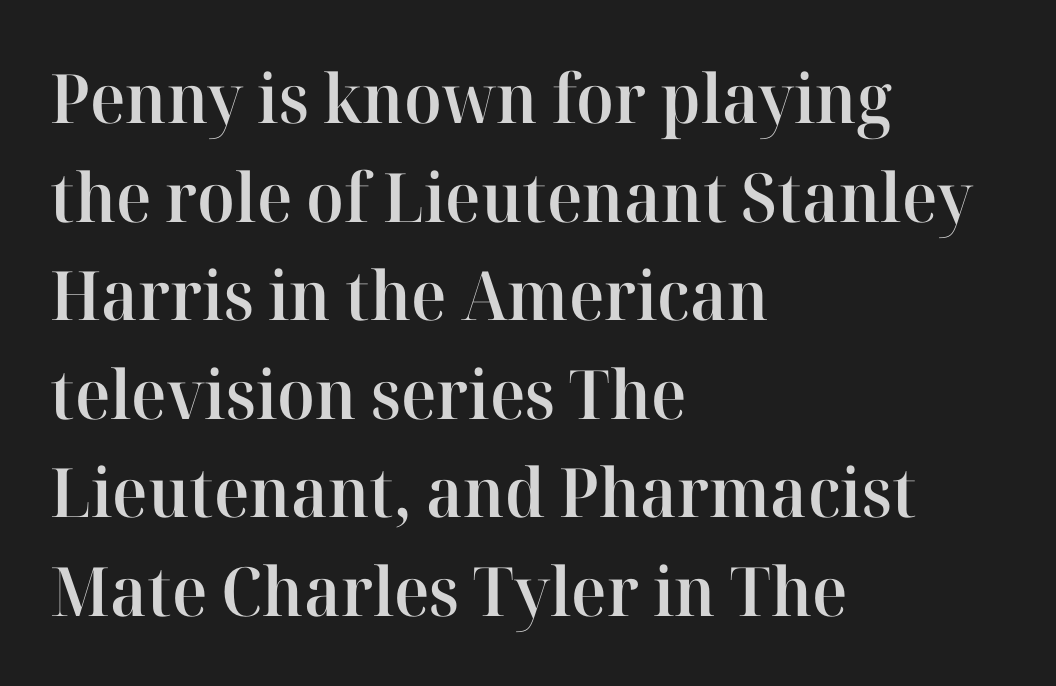
The image shows 68 px semibold serif type, upright; set left-aligned, normal line spacing (1.45x), normal letter spacing, not underlined; high stroke contrast and a medium x-height.
